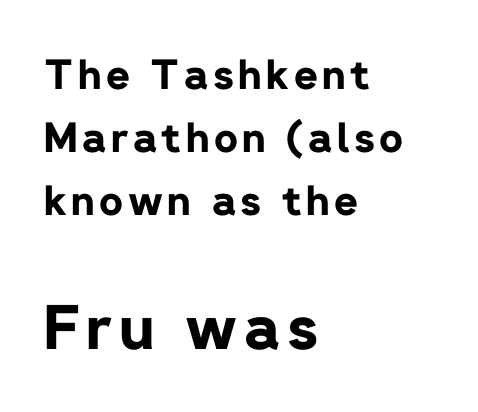
{"serif": "no", "italic": "no", "bold": "yes", "weight": "bold", "width": "normal", "stroke_contrast": "low", "x_height": "medium", "monospaced": "no", "underline": "no", "align": "left", "line_spacing": "normal", "line_spacing_ratio": 1.54, "larger_block": "second", "size_ratio": 1.49, "glyph_px": 61}
